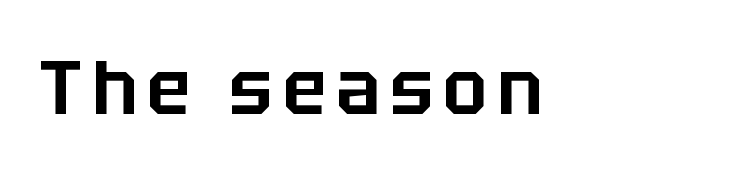
The lines in this sample share a left origin and differ only in where they stop. Underlining? Definitely not there. These lines are rendered in a variable-pitch font. The glyphs in this specimen are sans serif. Ascenders rise straight up at ninety degrees.
